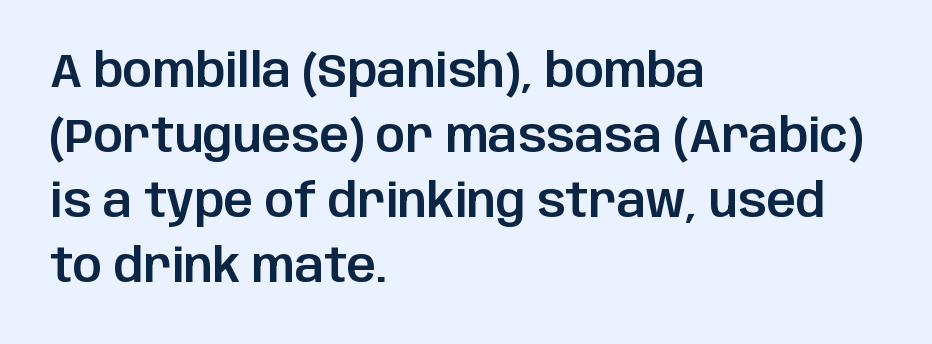
Q: Is the text italic (slanted)? A: No, it is upright.
Q: Is the typeface a serif or a sans-serif typeface? A: Sans-serif.
Q: Is the text underlined? A: No.
Q: How is the paragraph aligned? A: Left-aligned.
Q: Is the spacing between letters normal or unusually wide? A: Normal.
Q: Is the spacing between lines tight, normal or loose? A: Normal.
Q: Width (condensed, normal, or wide)? A: Normal.
Q: Stroke contrast? A: Low.
Q: x-height? A: Large.
Q: Monospaced? A: No.
